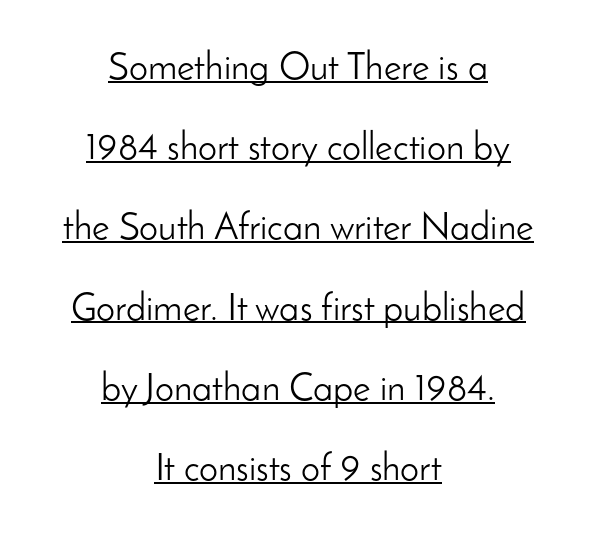
Q: Is the text bold? A: No.
Q: Is the text italic (slanted)? A: No, it is upright.
Q: Is the typeface a serif or a sans-serif typeface? A: Sans-serif.
Q: Is the text underlined? A: Yes.
Q: How is the paragraph aligned? A: Centered.
Q: Is the spacing between letters normal or unusually wide? A: Normal.
Q: Is the spacing between lines tight, normal or loose? A: Loose.
Q: Width (condensed, normal, or wide)? A: Normal.
Q: Stroke contrast? A: Low.
Q: x-height? A: Small.
Q: Monospaced? A: No.
